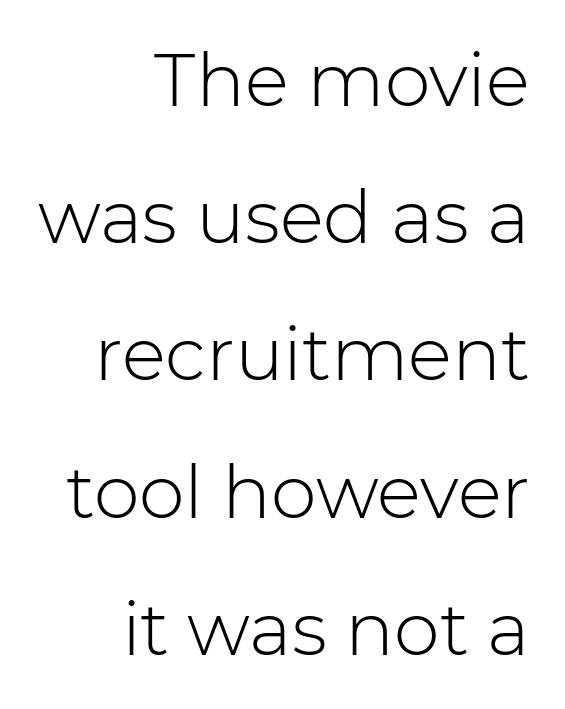
{"serif": "no", "italic": "no", "bold": "no", "weight": "light", "width": "normal", "stroke_contrast": "low", "x_height": "medium", "monospaced": "no", "underline": "no", "align": "right", "line_spacing_ratio": 1.88, "letter_spacing": "normal", "letter_spacing_em": 0.0, "glyph_px": 73}
